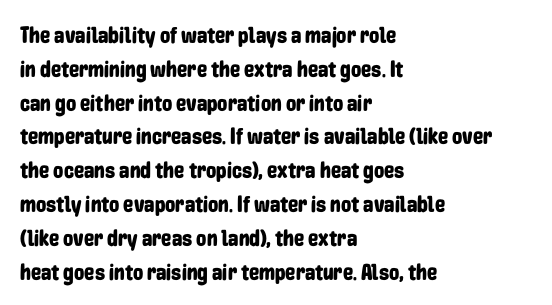
The image shows 23 px text type, upright; set left-aligned, normal line spacing (1.47x), normal letter spacing, not underlined.
